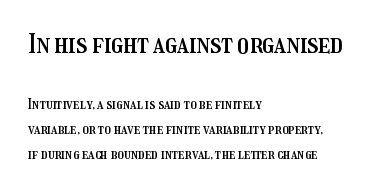
Q: Is the text italic (slanted)? A: No, it is upright.
Q: Is the text underlined? A: No.
Q: How is the paragraph aligned? A: Left-aligned.
Q: Is the spacing between letters normal or unusually wide? A: Normal.
Q: Which block of text is set in a larger size, the first (top) or the second (bottom)? A: The first (top) one.
